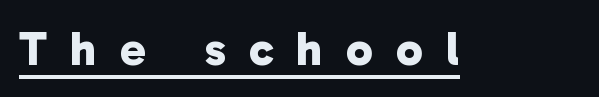
The image shows 48 px bold sans-serif type; set unusually wide letter spacing (+0.48 em), underlined; low stroke contrast and a medium x-height.
